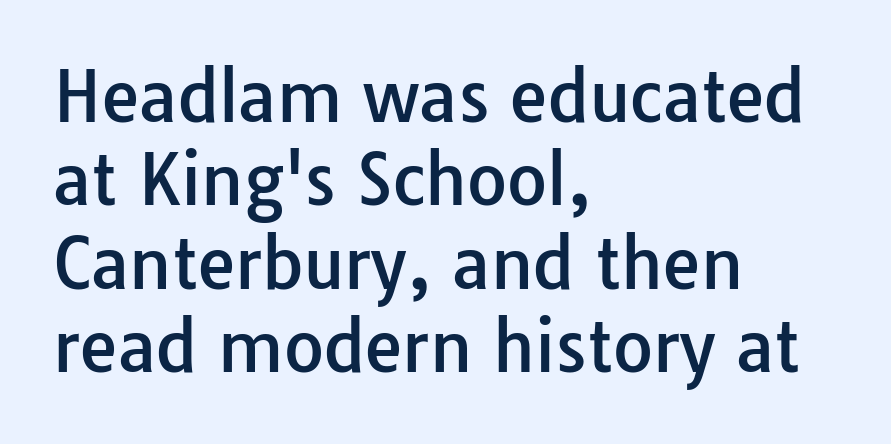
{"serif": "no", "italic": "no", "width": "normal", "stroke_contrast": "low", "x_height": "medium", "monospaced": "no", "underline": "no", "align": "left", "line_spacing_ratio": 1.21, "letter_spacing": "normal", "letter_spacing_em": 0.0, "glyph_px": 69}
